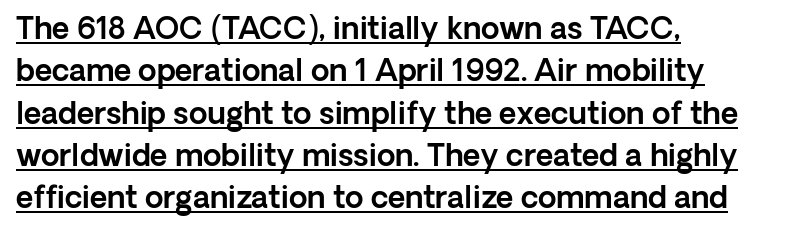
Q: Is the text italic (slanted)? A: No, it is upright.
Q: Is the typeface a serif or a sans-serif typeface? A: Sans-serif.
Q: Is the text underlined? A: Yes.
Q: How is the paragraph aligned? A: Left-aligned.
Q: Is the spacing between letters normal or unusually wide? A: Normal.
Q: Is the spacing between lines tight, normal or loose? A: Normal.
Q: Width (condensed, normal, or wide)? A: Normal.
Q: x-height? A: Medium.
Q: Monospaced? A: No.
